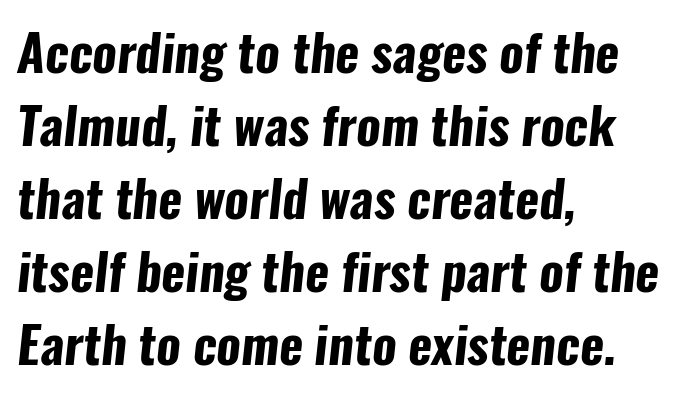
Q: Is the text bold? A: Yes.
Q: Is the typeface a serif or a sans-serif typeface? A: Sans-serif.
Q: Is the text underlined? A: No.
Q: How is the paragraph aligned? A: Left-aligned.
Q: Is the spacing between letters normal or unusually wide? A: Normal.
Q: Is the spacing between lines tight, normal or loose? A: Normal.
Q: Width (condensed, normal, or wide)? A: Condensed.
Q: Stroke contrast? A: Low.
Q: x-height? A: Medium.
Q: Monospaced? A: No.
